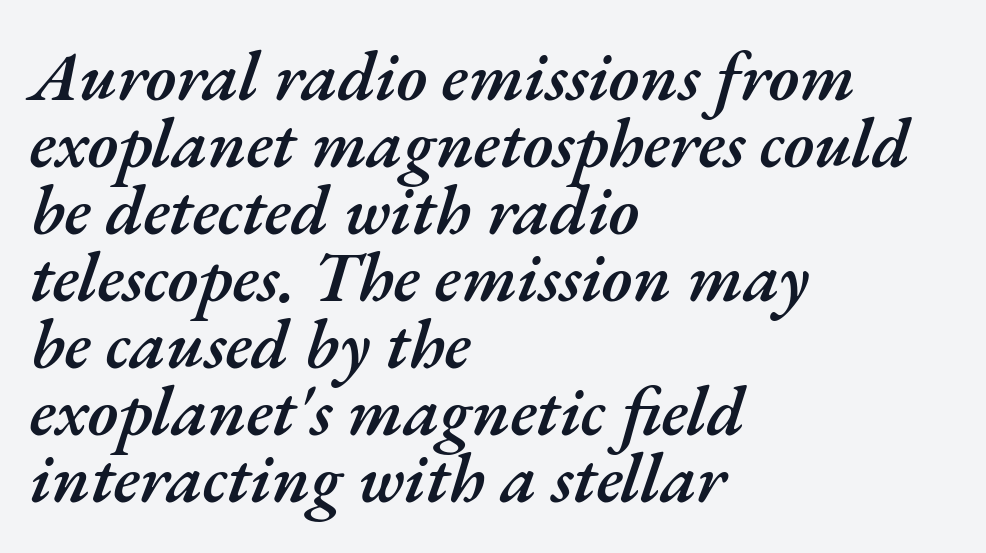
The image shows 69 px semibold type, italic (leaning right); set left-aligned, tight line spacing (0.97x), normal letter spacing, not underlined; medium stroke contrast and a small x-height.
